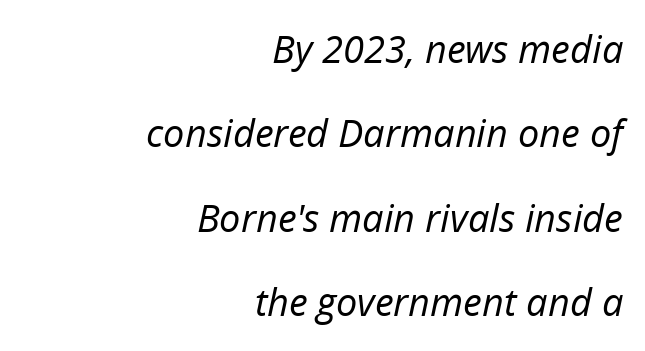
Q: Is the text bold? A: No.
Q: Is the text italic (slanted)? A: Yes, it leans right by about 12 degrees.
Q: Is the text underlined? A: No.
Q: How is the paragraph aligned? A: Right-aligned.
Q: Is the spacing between letters normal or unusually wide? A: Normal.
Q: Is the spacing between lines tight, normal or loose? A: Loose.
Q: Width (condensed, normal, or wide)? A: Normal.
Q: Stroke contrast? A: Low.
Q: x-height? A: Medium.
Q: Monospaced? A: No.
